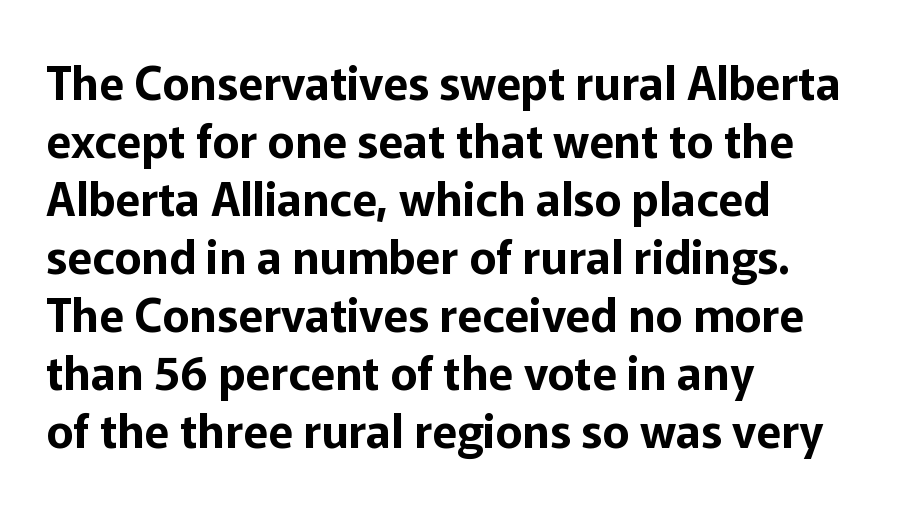
{"serif": "no", "italic": "no", "width": "normal", "stroke_contrast": "low", "x_height": "medium", "monospaced": "no", "underline": "no", "align": "left", "line_spacing": "normal", "line_spacing_ratio": 1.26, "letter_spacing": "normal", "letter_spacing_em": 0.0, "glyph_px": 46}
